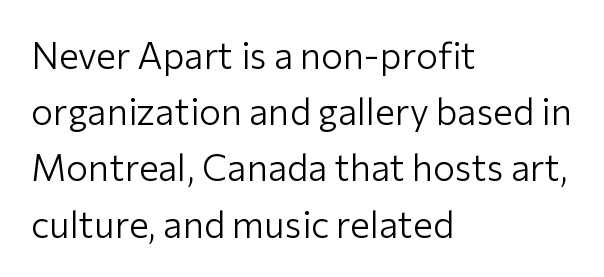
{"serif": "no", "italic": "no", "bold": "no", "weight": "light", "width": "normal", "stroke_contrast": "low", "x_height": "medium", "monospaced": "no", "underline": "no", "align": "left", "line_spacing": "normal", "line_spacing_ratio": 1.52, "letter_spacing": "normal", "letter_spacing_em": 0.0, "glyph_px": 37}
